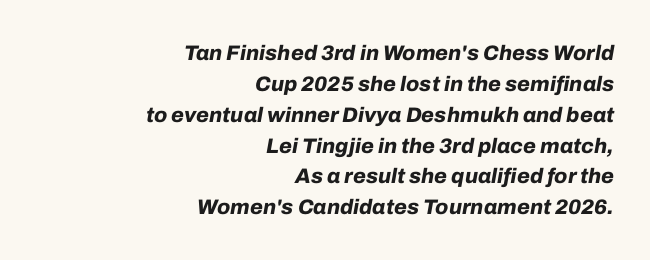
The image shows 21 px bold type, italic (leaning right); set right-aligned, normal line spacing (1.47x), normal letter spacing, not underlined.
